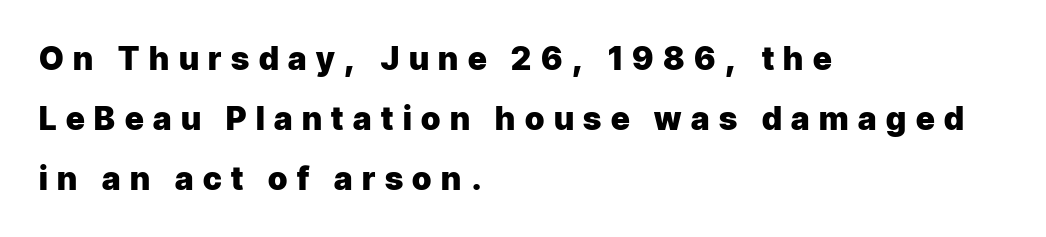
The image shows 32 px heavy sans-serif type, upright; set left-aligned, line spacing 1.87x, unusually wide letter spacing (+0.3 em), not underlined; low stroke contrast and a medium x-height.
